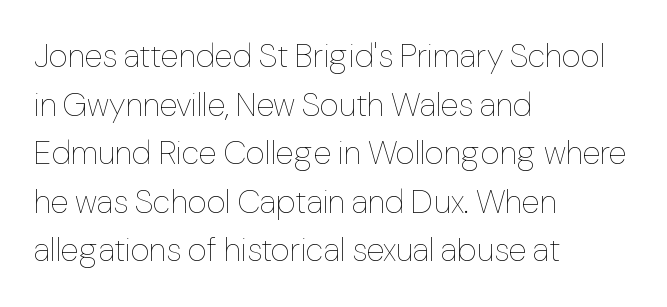
Q: Is the text bold? A: No.
Q: Is the text italic (slanted)? A: No, it is upright.
Q: Is the text underlined? A: No.
Q: How is the paragraph aligned? A: Left-aligned.
Q: Is the spacing between letters normal or unusually wide? A: Normal.
Q: Is the spacing between lines tight, normal or loose? A: Normal.
Q: Width (condensed, normal, or wide)? A: Normal.
Q: Stroke contrast? A: Low.
Q: x-height? A: Medium.
Q: Monospaced? A: No.
